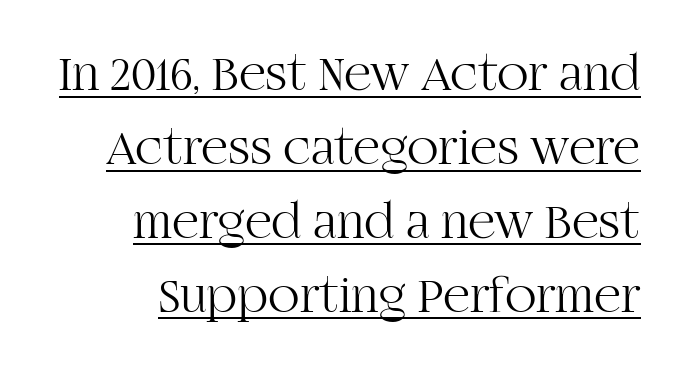
The image shows 52 px light serif type, upright; set normal line spacing (1.42x), normal letter spacing, underlined; high stroke contrast and a large x-height.
